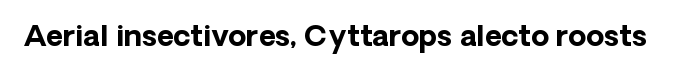
Every stem runs plumb, perpendicular to the baseline. The letters carry no serifs — their stems end cleanly without finishing strokes. The rendering uses natural spacing where letterforms have individual widths. Typographic density is high because the face is bold. Characters follow at the spacing the type designer built in. Any mark beneath the type? The region is blank.
